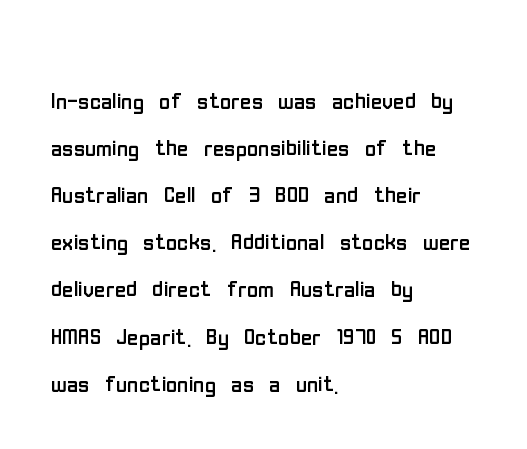
The image shows 31 px regular-weight, condensed sans-serif type, upright; set left-aligned, normal line spacing (1.52x), normal letter spacing, not underlined; low stroke contrast and a medium x-height.
